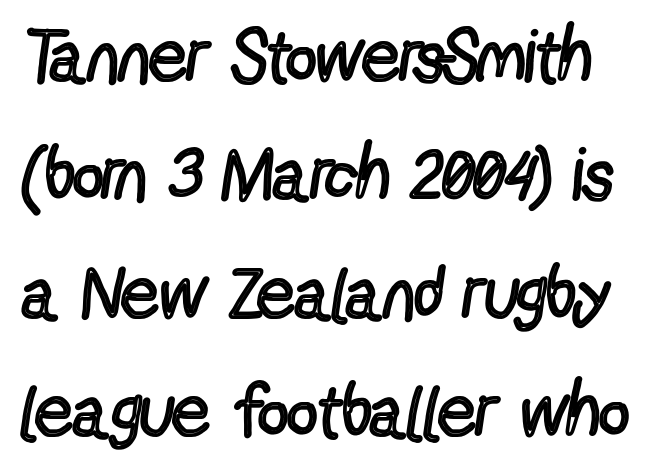
The image shows 74 px regular-weight, condensed sans-serif type; set normal line spacing (1.6x), normal letter spacing, not underlined; a medium x-height.
